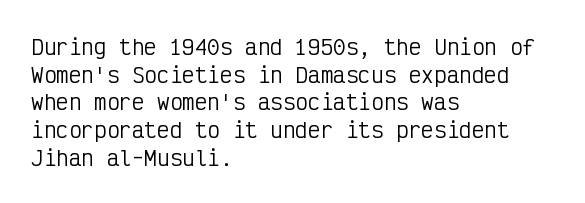
Every stem runs plumb, perpendicular to the baseline. Leftover space on each line is placed entirely after the last word. Check the space under the baseline: it is left empty. This reads as an unemphasized weight, regular at the heaviest. Caption: standard tracking, unaltered.
